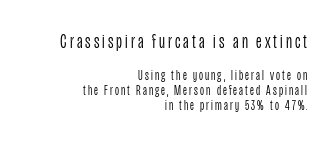
The gap between lines stays unmarked. Each new line begins almost immediately beneath the previous one. Posture: vertical. A student would call this right alignment; a typographer would say flush right, rag left. Note: larger setting up top, smaller setting below.
